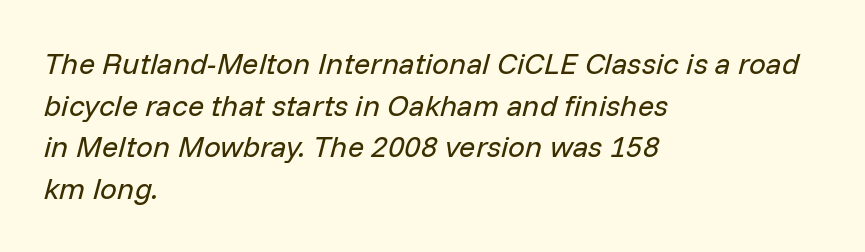
Q: Is the text bold? A: No.
Q: Is the text italic (slanted)? A: Yes, it leans right by about 14 degrees.
Q: Is the text underlined? A: No.
Q: How is the paragraph aligned? A: Left-aligned.
Q: Is the spacing between letters normal or unusually wide? A: Normal.
Q: Is the spacing between lines tight, normal or loose? A: Normal.
Q: Width (condensed, normal, or wide)? A: Normal.
Q: Stroke contrast? A: Low.
Q: x-height? A: Medium.
Q: Monospaced? A: No.
